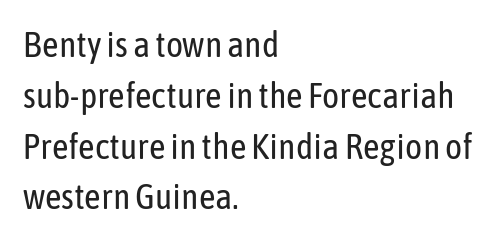
{"serif": "no", "italic": "no", "bold": "no", "weight": "regular", "width": "condensed", "stroke_contrast": "low", "x_height": "medium", "monospaced": "no", "underline": "no", "align": "left", "line_spacing": "normal", "line_spacing_ratio": 1.41, "letter_spacing": "normal", "letter_spacing_em": 0.0, "glyph_px": 36}
